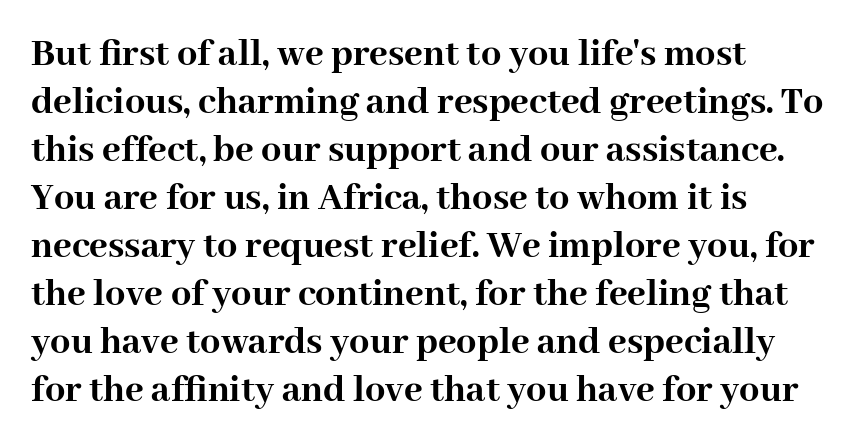
Characters remain perfectly vertical along every line. The glyphs in this specimen are seriffed. The foot of each line stays bare and open. The paragraph shown leans on its left margin. The line texture is even and compact thanks to regular tracking. The glyphs have the mass of a bold cut.
